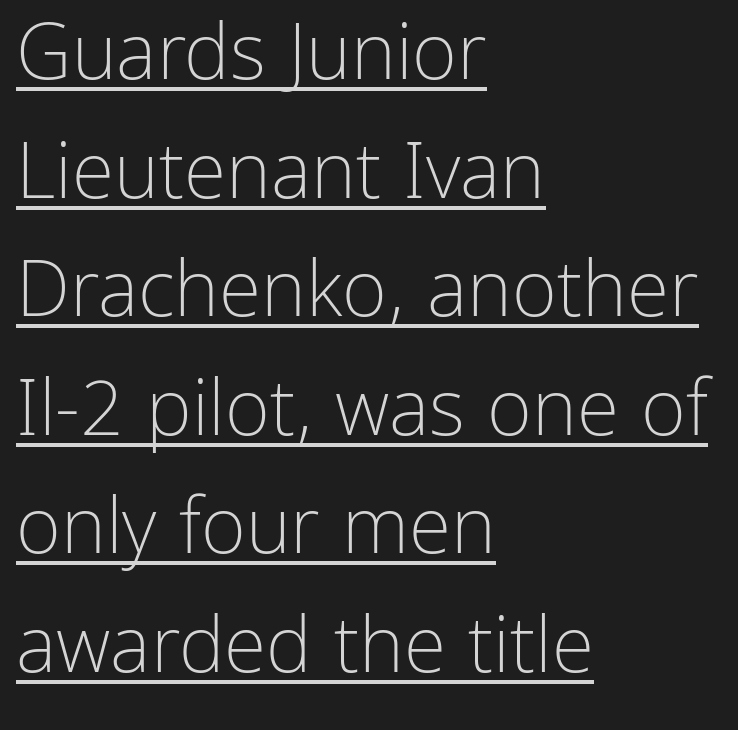
You can see a thin bar hugging the bottom of the glyphs. This sample has the flowing, uneven cadence of proportional lettering. Every character sits straight up, as roman type does. Each stroke keeps to a modest, everyday thickness or less. Stroke terminals: plain, sans-serif. Observe the ordinary spacing: letters are neighbours, not strangers.
